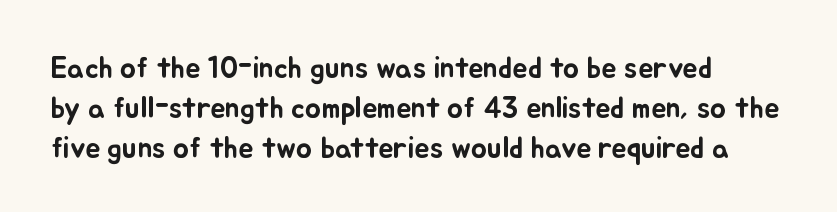
The image shows 30 px text type, upright; set left-aligned, normal line spacing (1.33x), normal letter spacing, not underlined; low stroke contrast and a small x-height.
